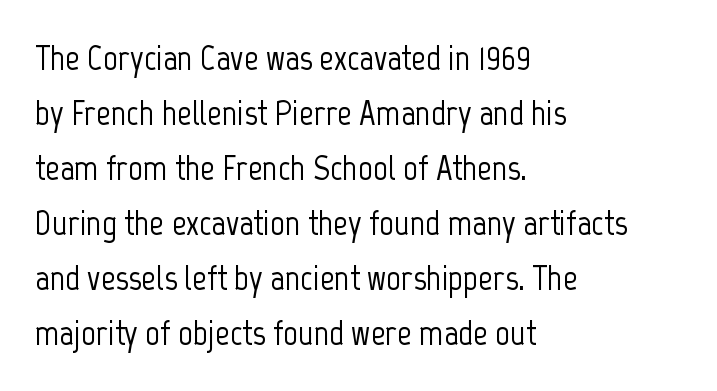
The paragraph shown leans on its left margin. Honestly, the row spacing looks completely unremarkable. Vertical strokes here are truly vertical. Regarding serifs, this sample does without them.
